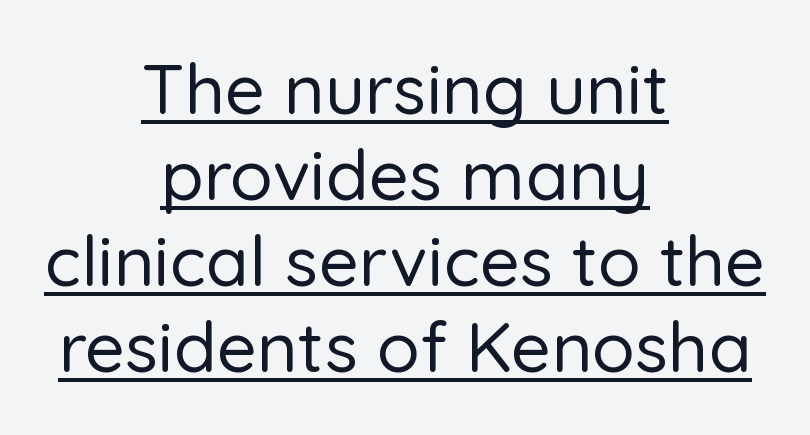
The image shows 70 px sans-serif type, upright; set centered, line spacing 1.23x, normal letter spacing, underlined; low stroke contrast and a medium x-height.
